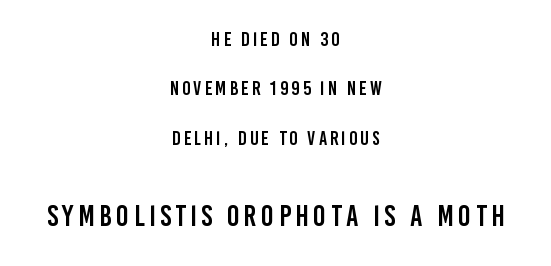
{"serif": "no", "italic": "no", "width": "condensed", "stroke_contrast": "low", "x_height": "large", "monospaced": "no", "underline": "no", "align": "center", "line_spacing": "loose", "line_spacing_ratio": 2.47, "larger_block": "second", "size_ratio": 1.5, "glyph_px": 30}
